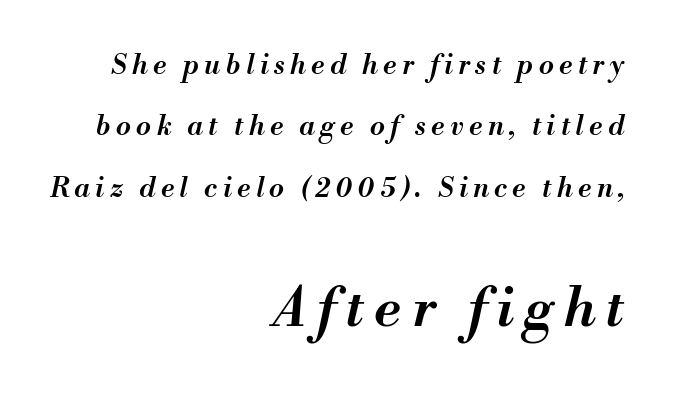
{"italic": "yes", "lean": "right", "slant_degrees": 13, "bold": "semi", "weight": "semibold", "width": "normal", "stroke_contrast": "medium", "x_height": "small", "monospaced": "no", "underline": "no", "align": "right", "line_spacing": "loose", "line_spacing_ratio": 2.27, "letter_spacing": "wide", "letter_spacing_em": 0.2, "larger_block": "second", "size_ratio": 2.0, "glyph_px": 54}
